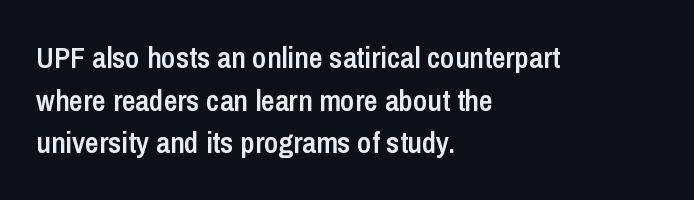
{"serif": "no", "italic": "no", "bold": "semi", "weight": "semibold", "width": "condensed", "stroke_contrast": "low", "x_height": "medium", "monospaced": "no", "underline": "no", "align": "left", "line_spacing": "normal", "line_spacing_ratio": 1.42, "letter_spacing": "normal", "letter_spacing_em": 0.0, "glyph_px": 30}
